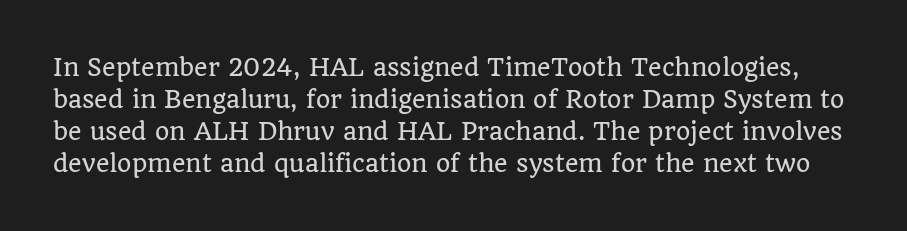
Q: Is the text italic (slanted)? A: No, it is upright.
Q: Is the text underlined? A: No.
Q: Is the spacing between letters normal or unusually wide? A: Normal.
Q: Is the spacing between lines tight, normal or loose? A: Normal.
